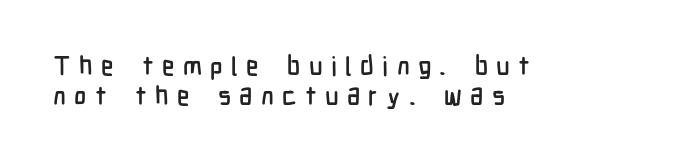
Q: Is the text italic (slanted)? A: No, it is upright.
Q: Is the text underlined? A: No.
Q: How is the paragraph aligned? A: Left-aligned.
Q: Is the spacing between letters normal or unusually wide? A: Unusually wide.
